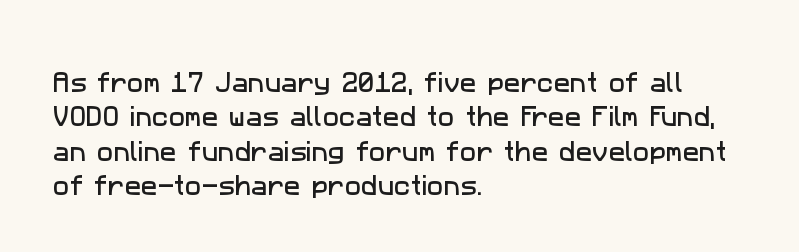
The image shows 22 px text type; set left-aligned, normal line spacing (1.56x), normal letter spacing, not underlined.
